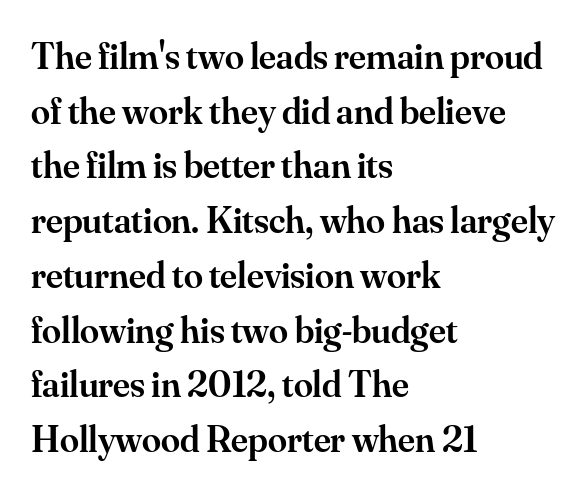
Each letter's strokes conclude with small projecting serifs. The type sits square on the baseline with zero lean. Each line starts at the same left margin while the right side varies. Type without underlining. The passage shown is typed in a proportional face where columns would drift.
